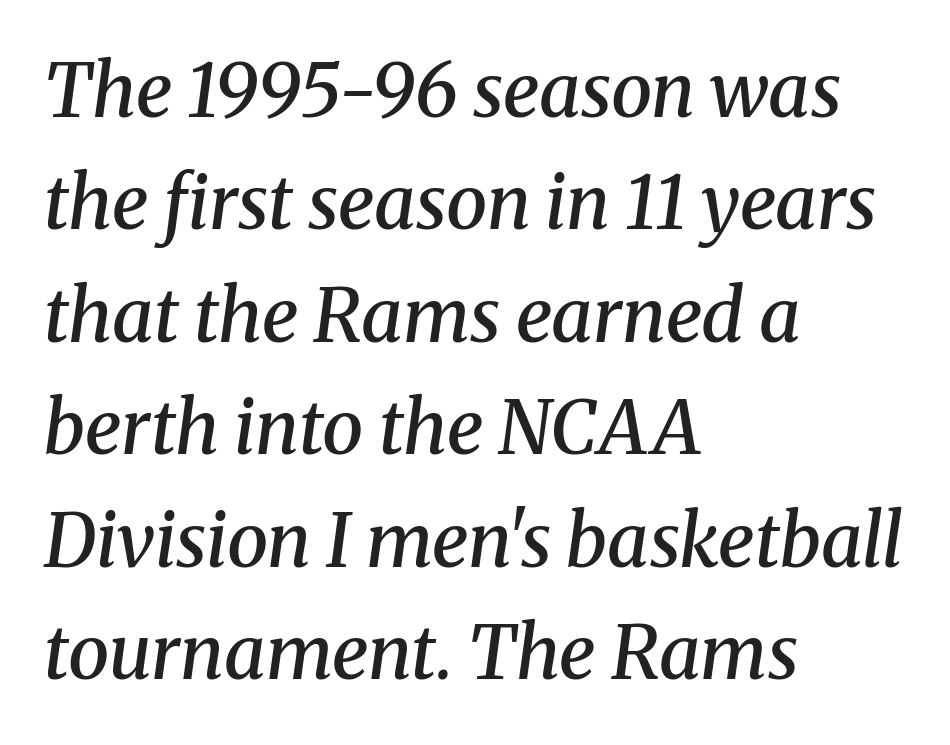
Bare-footed words on every line. Vertical spacing — default. Italic: yes, the glyphs are oblique. Varying glyph widths throughout — classic text-font behaviour.
